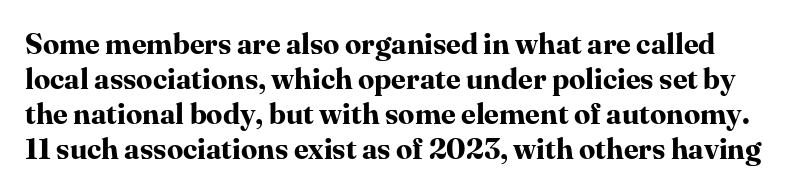
The image shows 29 px bold serif type, upright; set line spacing 1.21x, normal letter spacing, not underlined; high stroke contrast and a medium x-height.
